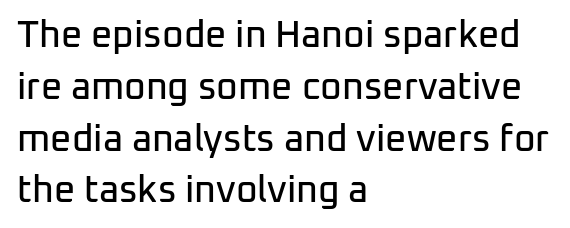
{"serif": "no", "italic": "no", "width": "normal", "stroke_contrast": "low", "x_height": "medium", "monospaced": "no", "underline": "no", "align": "left", "line_spacing": "normal", "line_spacing_ratio": 1.4, "letter_spacing": "normal", "letter_spacing_em": 0.0, "glyph_px": 37}
